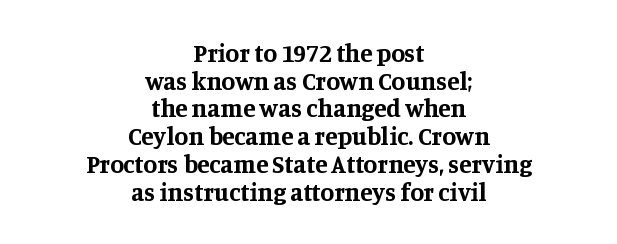
Q: Is the text bold? A: Yes.
Q: Is the text italic (slanted)? A: No, it is upright.
Q: Is the text underlined? A: No.
Q: How is the paragraph aligned? A: Centered.
Q: Is the spacing between letters normal or unusually wide? A: Normal.
Q: Is the spacing between lines tight, normal or loose? A: Tight.
